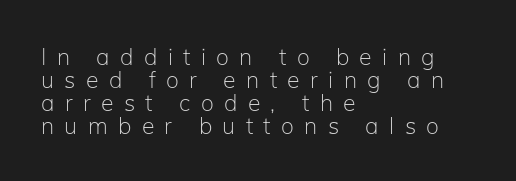
The image shows 23 px text type, upright; set left-aligned, tight line spacing (1.0x), unusually wide letter spacing (+0.45 em), not underlined.
